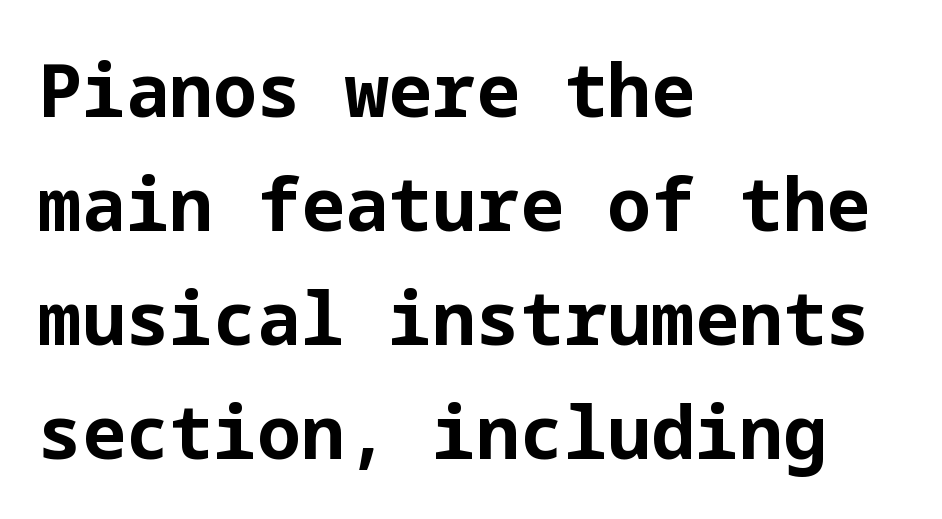
{"serif": "no", "italic": "no", "bold": "yes", "weight": "bold", "width": "normal", "stroke_contrast": "low", "x_height": "medium", "underline": "no", "align": "left", "line_spacing": "normal", "line_spacing_ratio": 1.56, "letter_spacing": "normal", "letter_spacing_em": 0.0, "glyph_px": 73}
